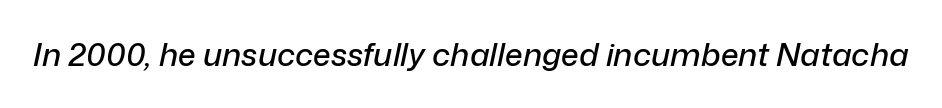
Q: Is the text italic (slanted)? A: Yes, it leans right by about 12 degrees.
Q: Is the text underlined? A: No.
Q: Is the spacing between letters normal or unusually wide? A: Normal.
Q: Width (condensed, normal, or wide)? A: Normal.
Q: Stroke contrast? A: Low.
Q: x-height? A: Medium.
Q: Monospaced? A: No.
